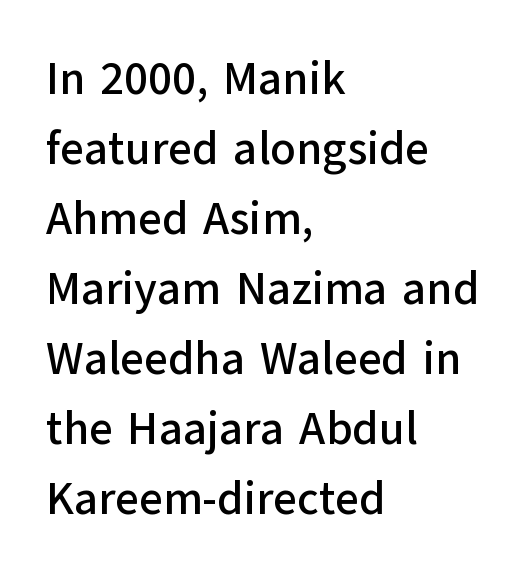
{"serif": "no", "italic": "no", "width": "normal", "stroke_contrast": "low", "x_height": "medium", "monospaced": "no", "underline": "no", "align": "left", "line_spacing": "normal", "line_spacing_ratio": 1.52, "letter_spacing": "normal", "letter_spacing_em": 0.0, "glyph_px": 46}
